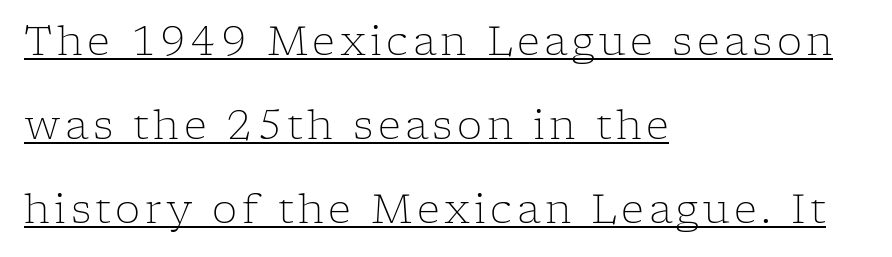
Character widths vary here, with narrow letters taking less room than wide ones. This sample uses a serif face. Does the lettering tilt? It doesn't — this is upright. What decoration does the sample have? An underline. This rendering uses left alignment, leaving the right contour irregular. A quiet, ordinary-to-light weight characterises the typeface.
